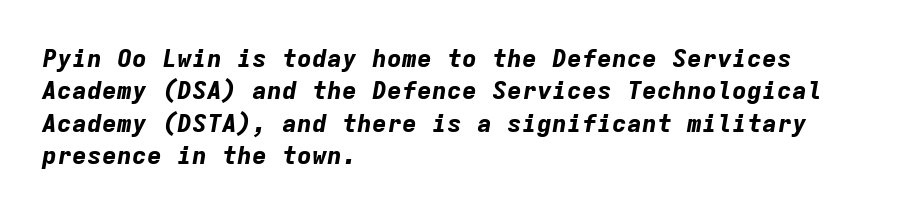
{"italic": "yes", "lean": "right", "slant_degrees": 9, "bold": "yes", "underline": "no", "align": "left", "line_spacing": "normal", "line_spacing_ratio": 1.3, "letter_spacing": "normal", "letter_spacing_em": 0.0, "glyph_px": 25}
